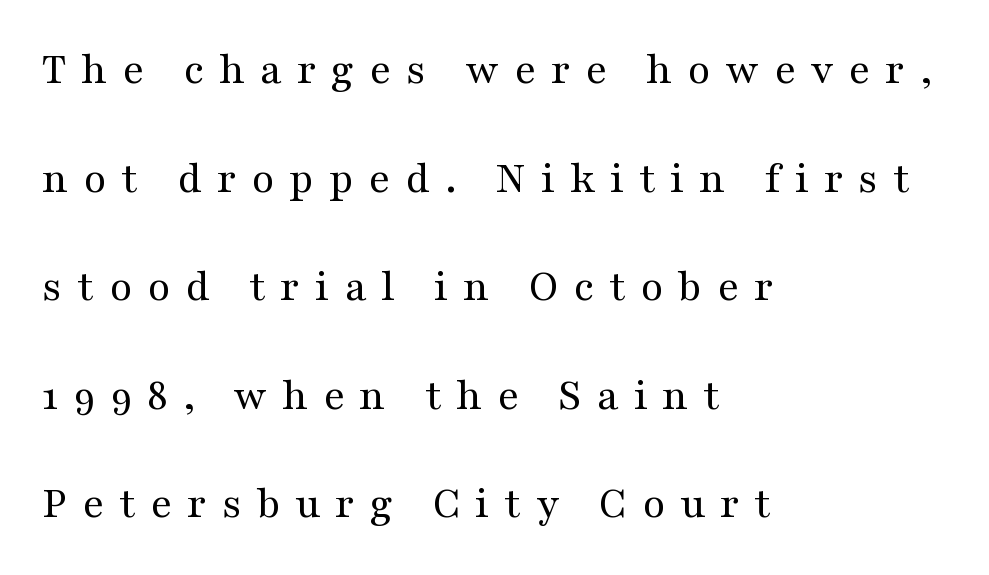
Q: Is the text bold? A: No.
Q: Is the text italic (slanted)? A: No, it is upright.
Q: Is the typeface a serif or a sans-serif typeface? A: Serif.
Q: Is the text underlined? A: No.
Q: How is the paragraph aligned? A: Left-aligned.
Q: Is the spacing between letters normal or unusually wide? A: Unusually wide.
Q: Is the spacing between lines tight, normal or loose? A: Loose.
Q: Width (condensed, normal, or wide)? A: Wide.
Q: Stroke contrast? A: Medium.
Q: x-height? A: Medium.
Q: Monospaced? A: No.
